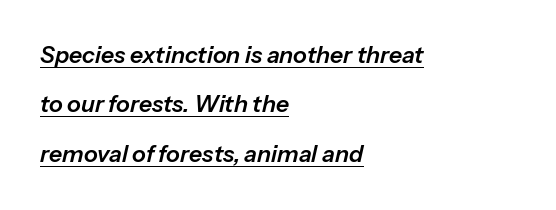
The image shows 23 px text type, italic (leaning right); set left-aligned, loose line spacing (2.15x), normal letter spacing, underlined.
